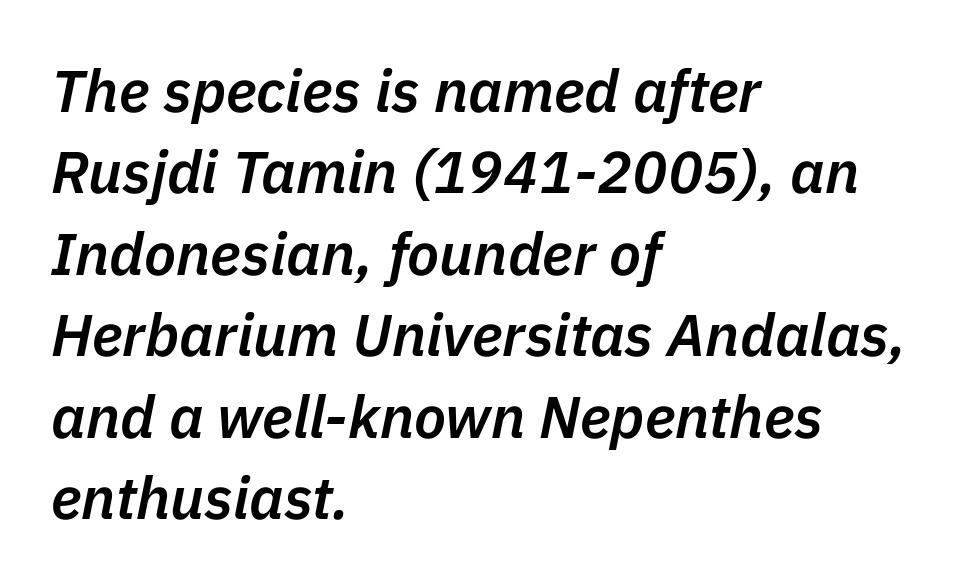
Q: Is the text bold? A: Semi-bold.
Q: Is the text italic (slanted)? A: Yes, it leans right by about 11 degrees.
Q: Is the text underlined? A: No.
Q: How is the paragraph aligned? A: Left-aligned.
Q: Is the spacing between letters normal or unusually wide? A: Normal.
Q: Is the spacing between lines tight, normal or loose? A: Normal.
Q: Width (condensed, normal, or wide)? A: Normal.
Q: Stroke contrast? A: Low.
Q: x-height? A: Medium.
Q: Monospaced? A: No.
